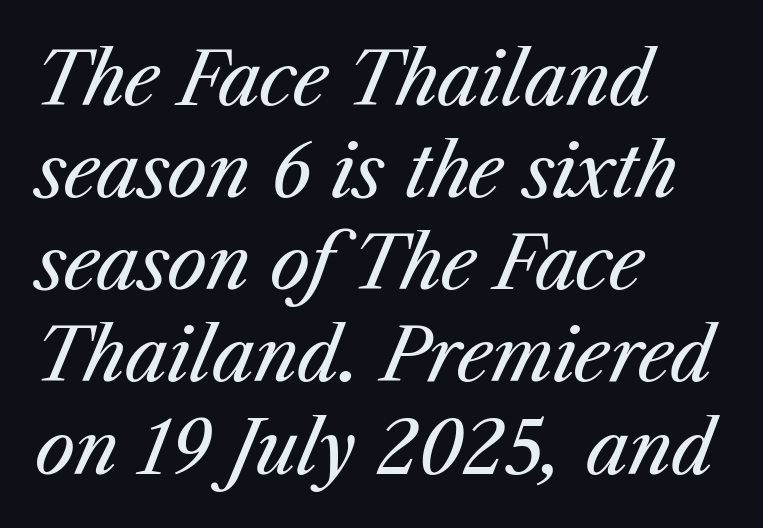
The image shows 72 px regular-weight type, italic (leaning right); set left-aligned, normal line spacing (1.28x), normal letter spacing, not underlined; medium stroke contrast and a medium x-height.
